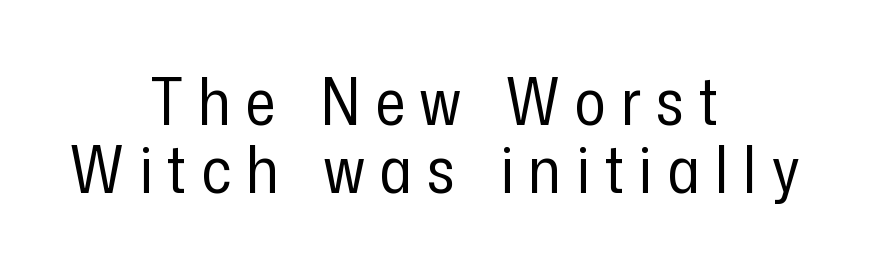
Q: Is the text bold? A: No.
Q: Is the text italic (slanted)? A: No, it is upright.
Q: Is the typeface a serif or a sans-serif typeface? A: Sans-serif.
Q: Is the text underlined? A: No.
Q: How is the paragraph aligned? A: Centered.
Q: Is the spacing between letters normal or unusually wide? A: Unusually wide.
Q: Is the spacing between lines tight, normal or loose? A: Tight.
Q: Width (condensed, normal, or wide)? A: Condensed.
Q: Stroke contrast? A: Low.
Q: x-height? A: Medium.
Q: Monospaced? A: No.
